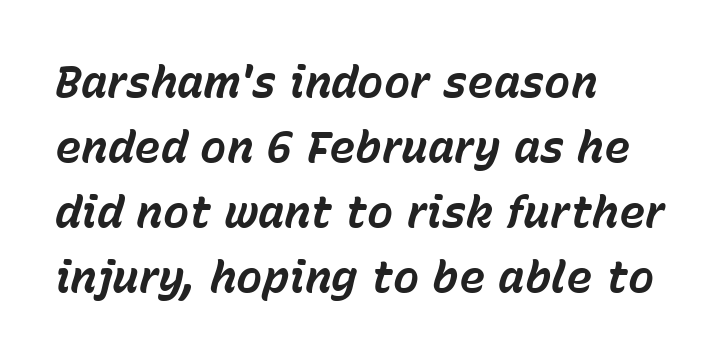
The image shows 44 px bold type, italic (leaning right); set left-aligned, normal line spacing (1.48x), normal letter spacing, not underlined; low stroke contrast and a medium x-height.
